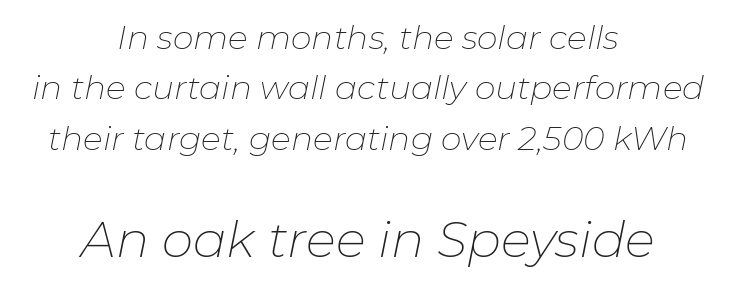
Q: Is the text bold? A: No.
Q: Is the text italic (slanted)? A: Yes, it leans right by about 11 degrees.
Q: Is the text underlined? A: No.
Q: How is the paragraph aligned? A: Centered.
Q: Is the spacing between letters normal or unusually wide? A: Normal.
Q: Is the spacing between lines tight, normal or loose? A: Normal.
Q: Which block of text is set in a larger size, the first (top) or the second (bottom)? A: The second (bottom) one.
Q: Width (condensed, normal, or wide)? A: Normal.
Q: Stroke contrast? A: Low.
Q: x-height? A: Medium.
Q: Monospaced? A: No.
